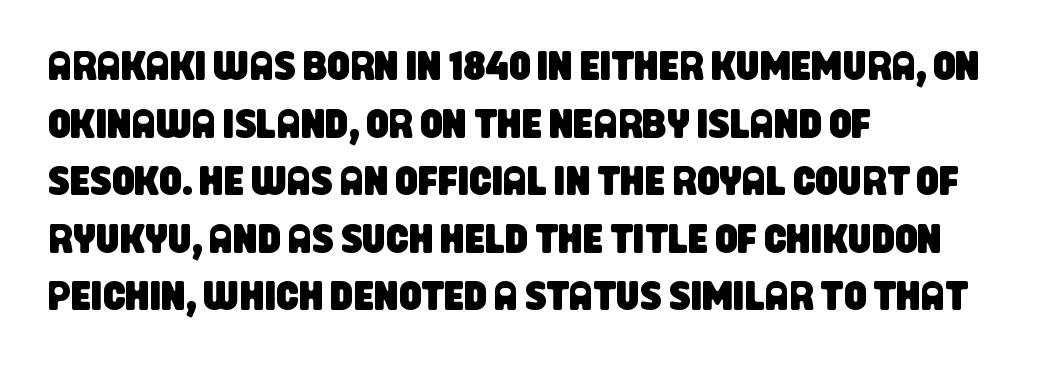
{"serif": "no", "width": "condensed", "stroke_contrast": "low", "x_height": "large", "monospaced": "no", "underline": "no", "align": "left", "line_spacing": "normal", "line_spacing_ratio": 1.44, "letter_spacing": "normal", "letter_spacing_em": 0.0, "glyph_px": 40}
